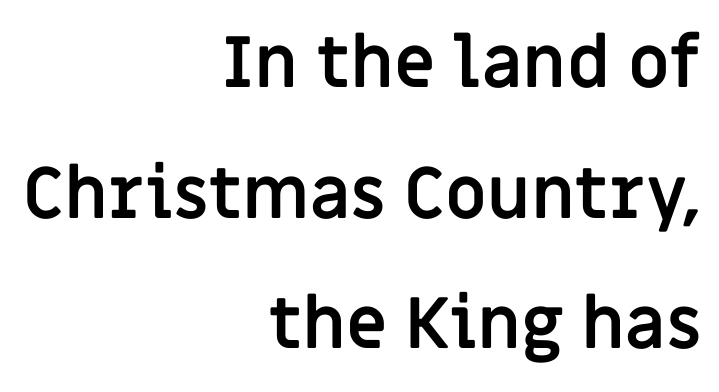
Q: Is the text bold? A: Yes.
Q: Is the text italic (slanted)? A: No, it is upright.
Q: Is the typeface a serif or a sans-serif typeface? A: Sans-serif.
Q: Is the text underlined? A: No.
Q: How is the paragraph aligned? A: Right-aligned.
Q: Is the spacing between letters normal or unusually wide? A: Normal.
Q: Width (condensed, normal, or wide)? A: Normal.
Q: Stroke contrast? A: Low.
Q: x-height? A: Large.
Q: Monospaced? A: No.
